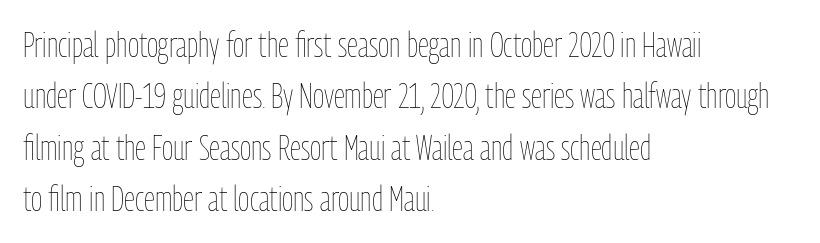
Reading down the block, your eye returns to a fixed left position each line. These lines are rendered in a variable-pitch font. One glance says typical: line gaps are just what's usual. Is the type heavy? It reads as light-to-regular instead. Is the letter spacing exaggerated? No — it looks like the ordinary default. The font's upright variant was chosen for this text.
